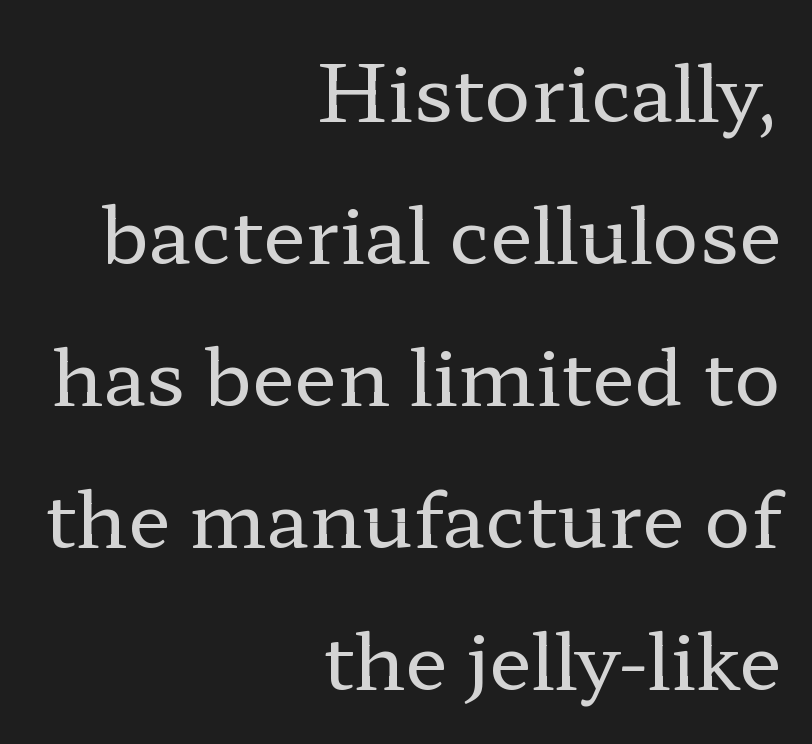
Casual observation: everything's shoved over to the right. Observe the serifs anchoring each vertical stroke in this sample. The strip under each line holds only bare page. Words appear dense and cohesive because spacing is normal. Think of a printed novel: that variable character pitch is what you see here. Style check: upright.
